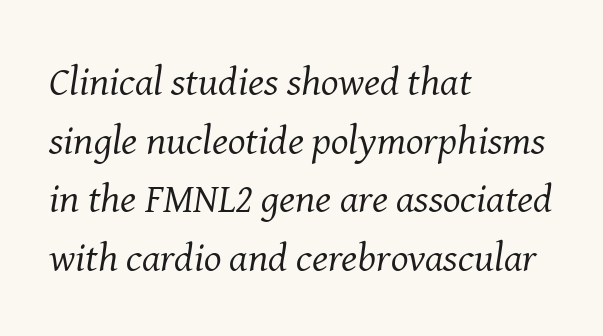
{"serif": "yes", "italic": "yes", "lean": "right", "slant_degrees": 8, "bold": "no", "weight": "regular", "width": "normal", "stroke_contrast": "medium", "x_height": "medium", "monospaced": "no", "underline": "no", "align": "left", "line_spacing": "normal", "line_spacing_ratio": 1.43, "letter_spacing": "normal", "letter_spacing_em": 0.0, "glyph_px": 41}
